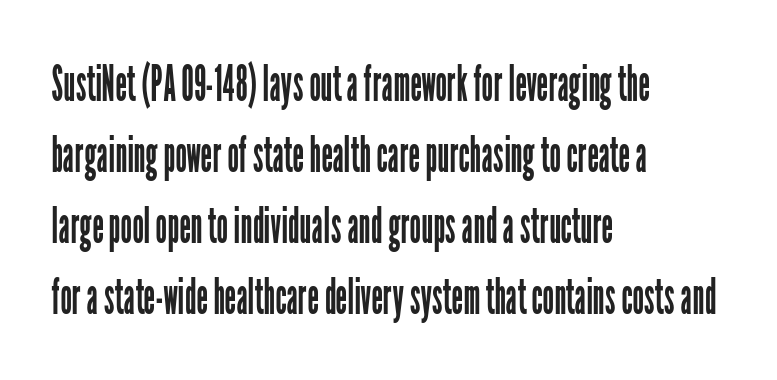
The image shows 51 px regular-weight, condensed sans-serif type, upright; set left-aligned, normal line spacing (1.39x), normal letter spacing, not underlined; low stroke contrast and a medium x-height.
